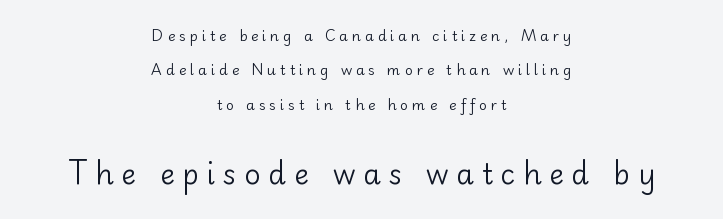
The image shows 28 px regular-weight sans-serif type, upright; set centered, loose line spacing (2.45x), unusually wide letter spacing (+0.28 em), not underlined; the second (bottom) block is 2.0x larger; low stroke contrast and a small x-height.
